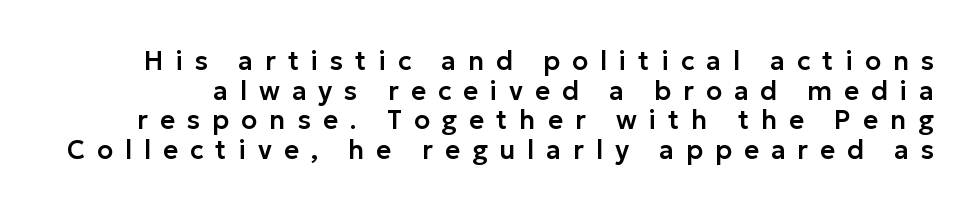
Q: Is the text italic (slanted)? A: No, it is upright.
Q: Is the text underlined? A: No.
Q: Is the spacing between letters normal or unusually wide? A: Unusually wide.
Q: Is the spacing between lines tight, normal or loose? A: Tight.
